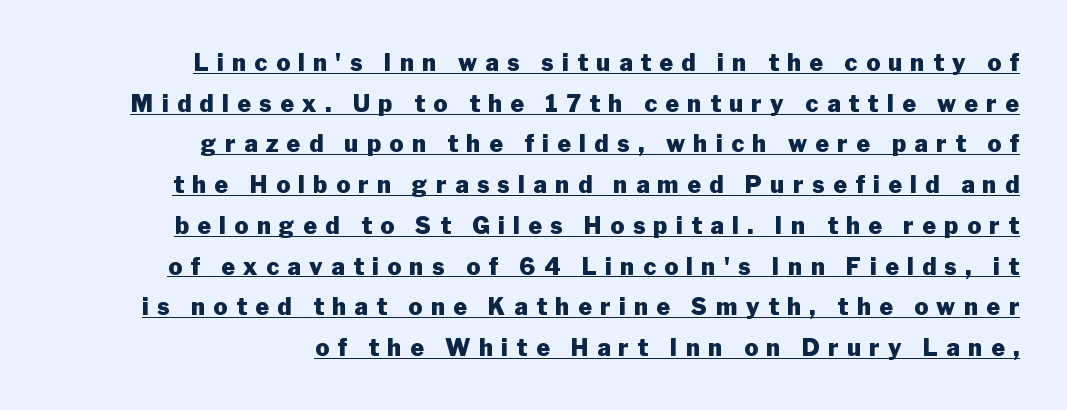
Notice how thick the strokes are: this is what a full bold looks like. One-word summary of the alignment: right. Substantial extra tracking has been applied to these lines. This sample uses an upright cut, with every glyph sitting square on the baseline.
